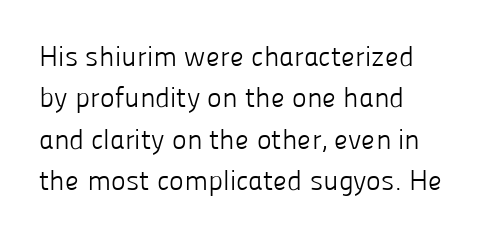
The image shows 28 px light sans-serif type, upright; set left-aligned, normal line spacing (1.48x), normal letter spacing, not underlined; low stroke contrast and a medium x-height.
